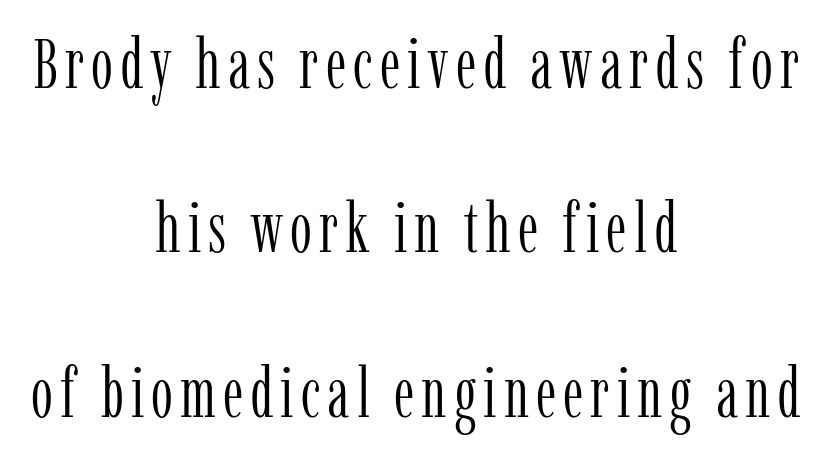
{"serif": "yes", "italic": "no", "bold": "no", "weight": "light", "width": "condensed", "stroke_contrast": "low", "x_height": "medium", "monospaced": "no", "underline": "no", "align": "center", "line_spacing": "loose", "line_spacing_ratio": 2.35, "glyph_px": 70}
